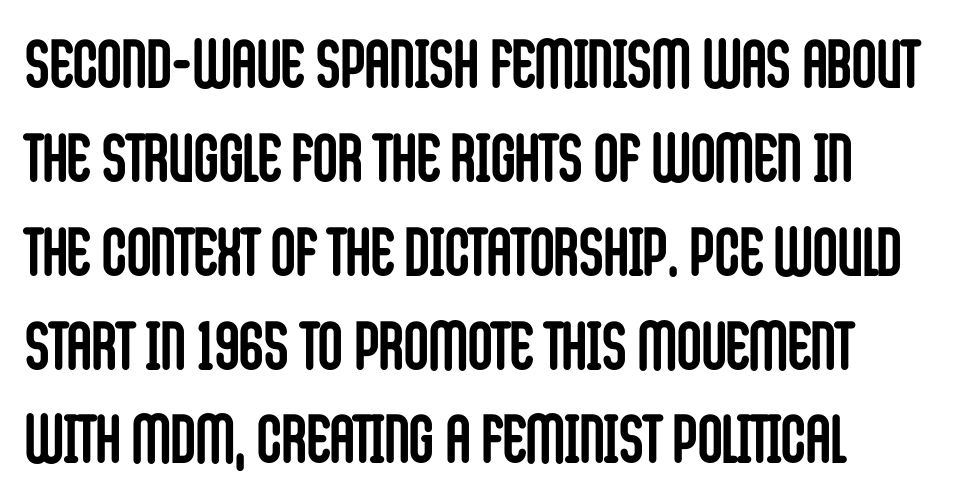
Type style note: lacks serifs. Glance below the letters and you will spot only blank space. On the weight axis this lands at bold, roughly 700. The font's upright variant was chosen for this text. The line-height multiplier appears to be the usual default. Short and long lines alike share a common starting point at left.
